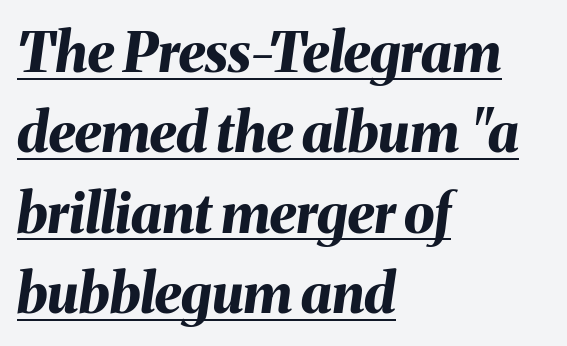
Q: Is the text bold? A: Yes.
Q: Is the text italic (slanted)? A: Yes, it leans right by about 8 degrees.
Q: Is the text underlined? A: Yes.
Q: How is the paragraph aligned? A: Left-aligned.
Q: Is the spacing between letters normal or unusually wide? A: Normal.
Q: Is the spacing between lines tight, normal or loose? A: Normal.
Q: Width (condensed, normal, or wide)? A: Normal.
Q: Stroke contrast? A: Medium.
Q: x-height? A: Medium.
Q: Monospaced? A: No.
